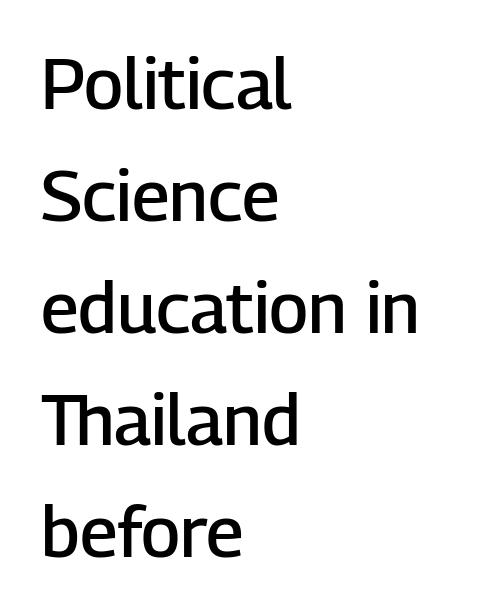
Q: Is the text bold? A: Semi-bold.
Q: Is the text italic (slanted)? A: No, it is upright.
Q: Is the typeface a serif or a sans-serif typeface? A: Sans-serif.
Q: Is the text underlined? A: No.
Q: How is the paragraph aligned? A: Left-aligned.
Q: Is the spacing between letters normal or unusually wide? A: Normal.
Q: Is the spacing between lines tight, normal or loose? A: Normal.
Q: Width (condensed, normal, or wide)? A: Normal.
Q: Stroke contrast? A: Low.
Q: x-height? A: Medium.
Q: Monospaced? A: No.
